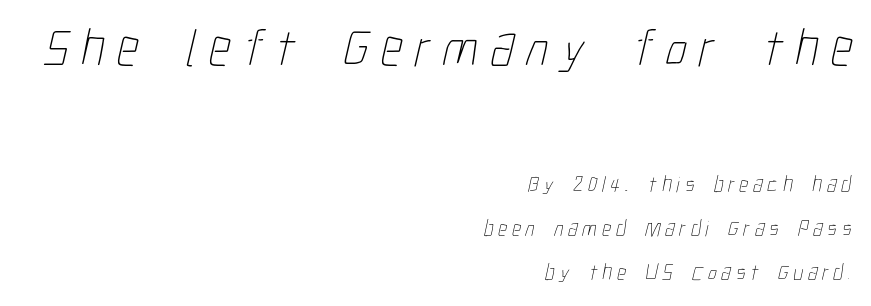
{"bold": "no", "weight": "thin", "width": "condensed", "stroke_contrast": "low", "x_height": "medium", "monospaced": "no", "underline": "no", "align": "right", "line_spacing": "loose", "line_spacing_ratio": 2.01, "letter_spacing": "wide", "letter_spacing_em": 0.22, "larger_block": "first", "size_ratio": 2.45, "glyph_px": 54}
